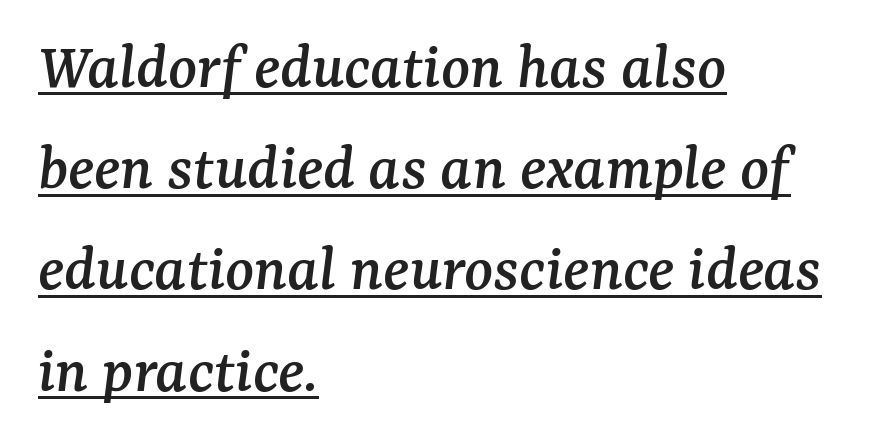
Q: Is the text italic (slanted)? A: Yes, it leans right by about 7 degrees.
Q: Is the typeface a serif or a sans-serif typeface? A: Serif.
Q: Is the text underlined? A: Yes.
Q: How is the paragraph aligned? A: Left-aligned.
Q: Is the spacing between letters normal or unusually wide? A: Normal.
Q: Is the spacing between lines tight, normal or loose? A: Normal.
Q: Width (condensed, normal, or wide)? A: Normal.
Q: Stroke contrast? A: Medium.
Q: x-height? A: Medium.
Q: Monospaced? A: No.
